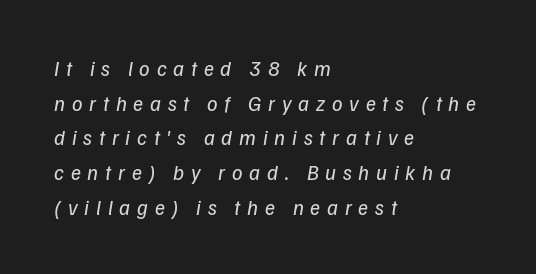
{"bold": "no", "underline": "no", "align": "left", "line_spacing": "normal", "line_spacing_ratio": 1.65, "letter_spacing": "wide", "letter_spacing_em": 0.32, "glyph_px": 21}
